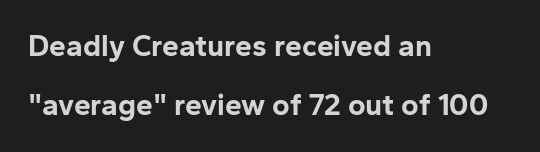
The image shows 30 px bold sans-serif type, upright; set left-aligned, loose line spacing (1.97x), normal letter spacing, not underlined; low stroke contrast and a medium x-height.
